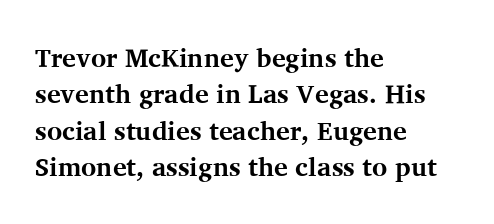
Characters remain perfectly vertical along every line. The passage is arranged the way most books set body copy — flush left. These lines sit exactly where default settings would place them. Nobody touched the tracking dial on this one. Descender tails drop into unmarked territory. Is the type bold? Yes — the strokes are clearly thick and heavy.
